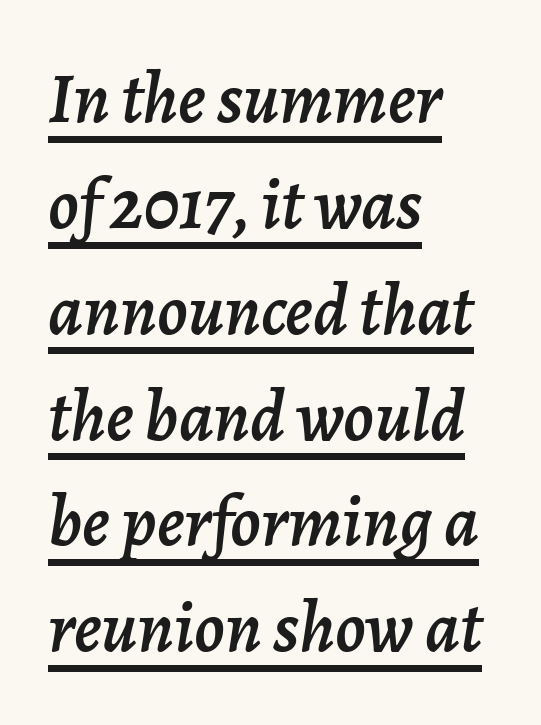
{"italic": "yes", "lean": "right", "slant_degrees": 7, "width": "normal", "stroke_contrast": "low", "x_height": "medium", "monospaced": "no", "underline": "yes", "align": "left", "line_spacing": "normal", "line_spacing_ratio": 1.47, "letter_spacing": "normal", "letter_spacing_em": 0.0, "glyph_px": 72}
